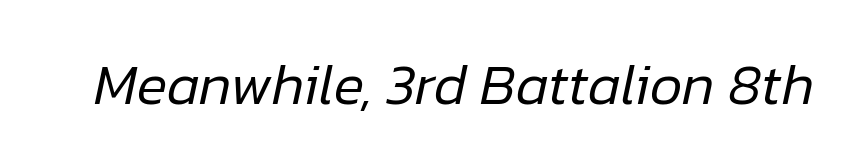
The image shows 57 px regular-weight type, italic (leaning right); set normal letter spacing, not underlined; low stroke contrast and a medium x-height.
